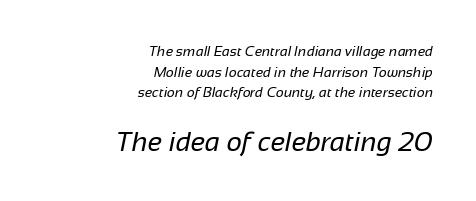
The image shows 27 px text type; set right-aligned, normal line spacing (1.47x), normal letter spacing, not underlined; the second (bottom) block is 1.93x larger.
